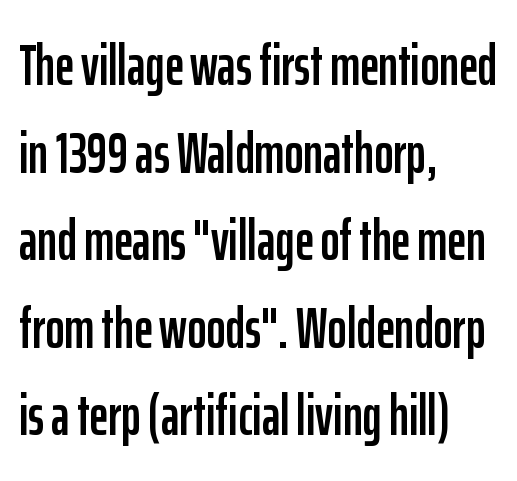
Q: Is the text italic (slanted)? A: No, it is upright.
Q: Is the typeface a serif or a sans-serif typeface? A: Sans-serif.
Q: Is the text underlined? A: No.
Q: How is the paragraph aligned? A: Left-aligned.
Q: Is the spacing between letters normal or unusually wide? A: Normal.
Q: Is the spacing between lines tight, normal or loose? A: Normal.
Q: Width (condensed, normal, or wide)? A: Condensed.
Q: Stroke contrast? A: Low.
Q: x-height? A: Medium.
Q: Monospaced? A: No.
